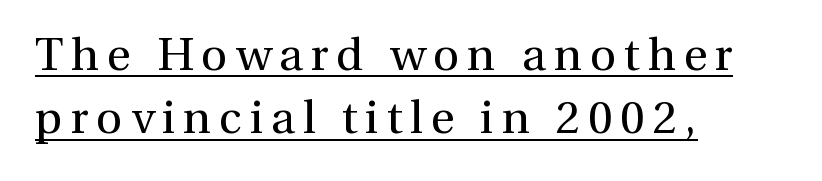
Is there any slant? The stems are plumb. The compositor pushed each line to the left boundary. This rendering features underlined lettering. What's the leading like? Ordinary, nothing unusual. Regarding serifs, this sample has them. These lines are rendered in a variable-pitch font.
